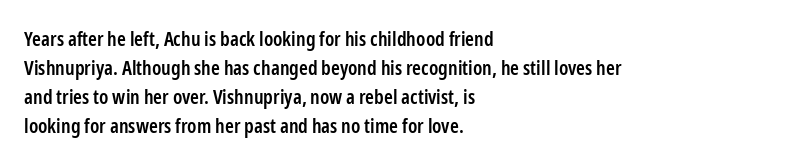
The typography opts for an upright posture over an oblique one. Descenders hang freely into open space. These lines sit exactly where default settings would place them. Stroke thickness is moderately raised; the sample reads as semibold. What stands out about the letter spacing? Nothing — it is the standard amount.
